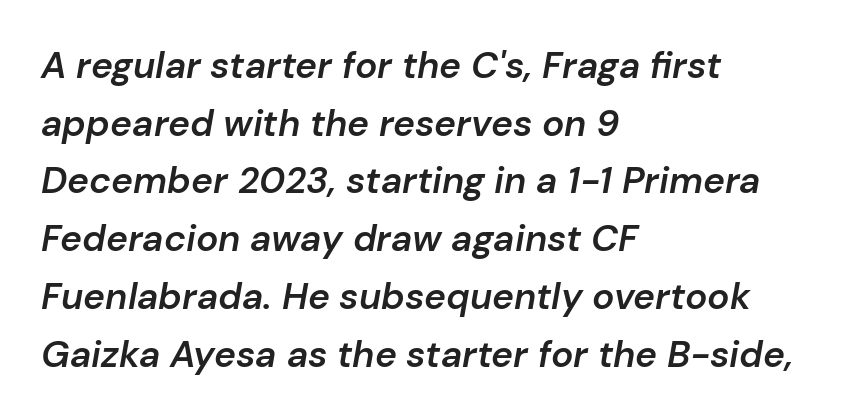
The image shows 37 px semibold type, italic (leaning right); set left-aligned, normal line spacing (1.56x), normal letter spacing, not underlined; low stroke contrast and a medium x-height.
